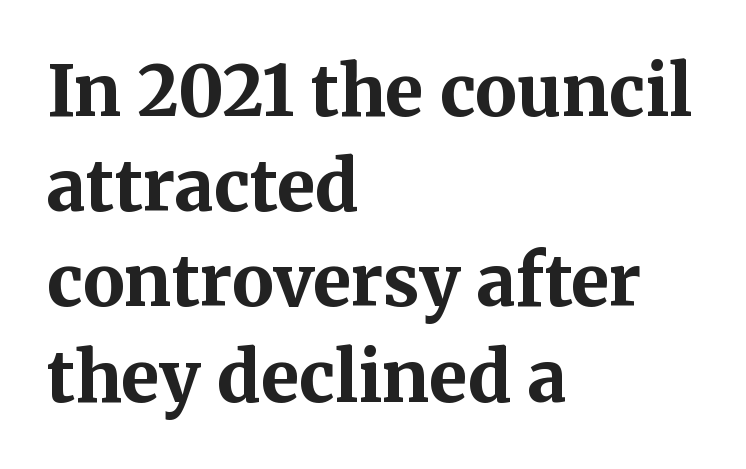
The image shows 70 px bold serif type, upright; set left-aligned, normal line spacing (1.36x), normal letter spacing, not underlined; medium stroke contrast and a medium x-height.
